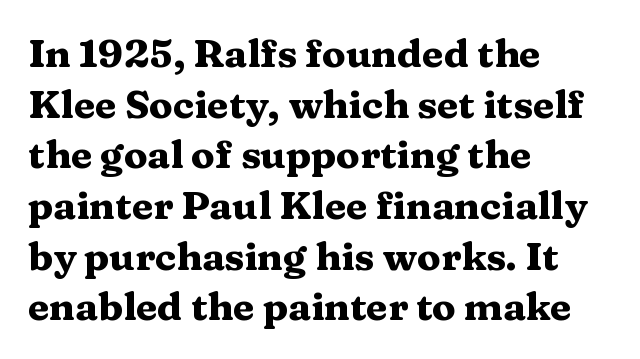
Q: Is the text bold? A: Yes.
Q: Is the text italic (slanted)? A: No, it is upright.
Q: Is the typeface a serif or a sans-serif typeface? A: Serif.
Q: Is the text underlined? A: No.
Q: How is the paragraph aligned? A: Left-aligned.
Q: Is the spacing between letters normal or unusually wide? A: Normal.
Q: Is the spacing between lines tight, normal or loose? A: Normal.
Q: Width (condensed, normal, or wide)? A: Wide.
Q: Stroke contrast? A: Medium.
Q: x-height? A: Medium.
Q: Monospaced? A: No.
